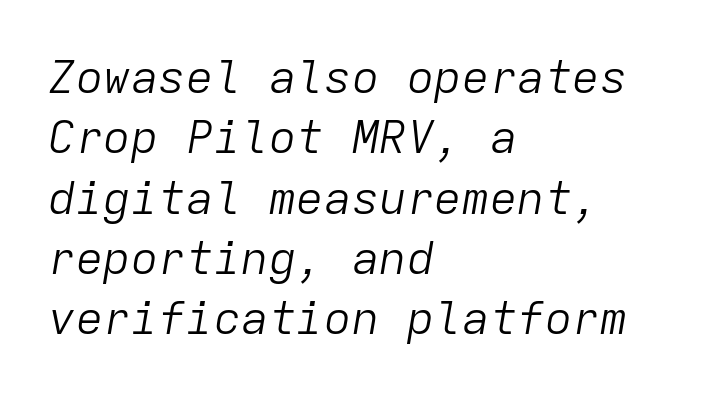
The image shows 46 px light type, italic (leaning right), monospaced; set left-aligned, normal line spacing (1.31x), normal letter spacing, not underlined; low stroke contrast and a medium x-height.
